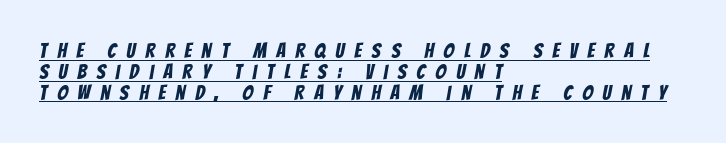
This rendering uses left alignment, leaving the right contour irregular. A baseline rule has been typeset under these characters. Reading down the column, the eye jumps only a short way to each next line. What stands out about the letter spacing? Its width — letters are far apart.
